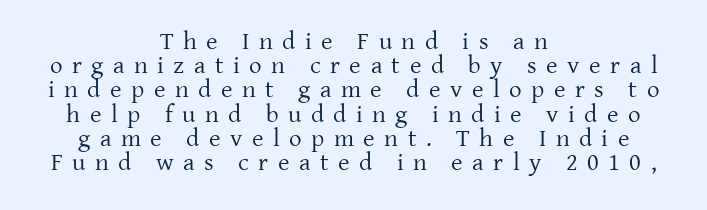
Tracking here is generous; glyphs stand well apart from one another. These lines were composed using upright roman letters. The passage is arranged like a title page — every line centered. Weight: not bold — regular or lighter. Beneath every word, the page is bare.
